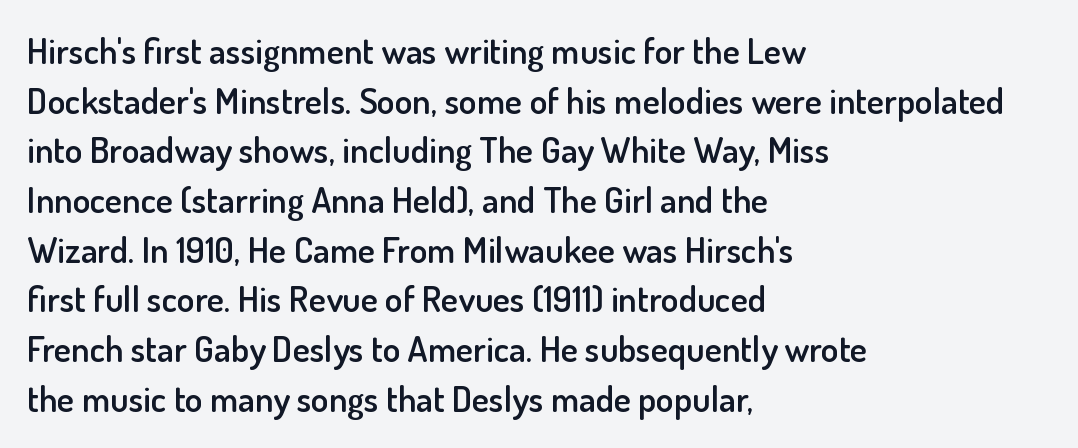
The image shows 36 px semibold sans-serif type, upright; set left-aligned, normal line spacing (1.38x), normal letter spacing, not underlined; low stroke contrast and a small x-height.
